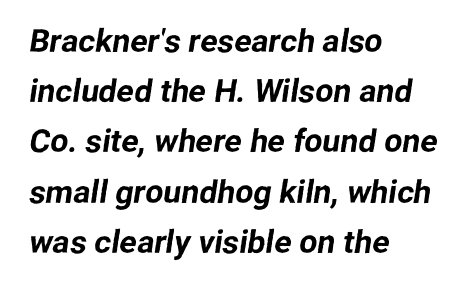
Q: Is the typeface a serif or a sans-serif typeface? A: Sans-serif.
Q: Is the text underlined? A: No.
Q: How is the paragraph aligned? A: Left-aligned.
Q: Is the spacing between letters normal or unusually wide? A: Normal.
Q: Is the spacing between lines tight, normal or loose? A: Normal.
Q: Width (condensed, normal, or wide)? A: Normal.
Q: Stroke contrast? A: Low.
Q: x-height? A: Medium.
Q: Monospaced? A: No.
